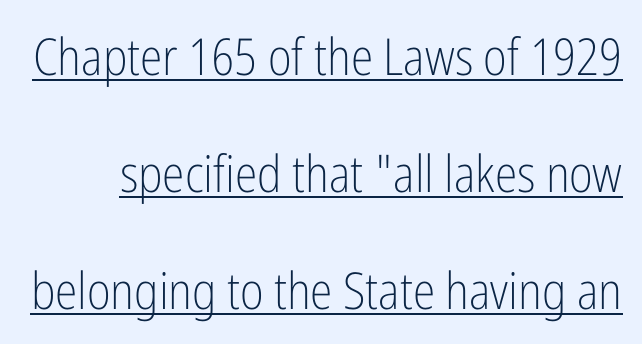
The image shows 51 px light, condensed sans-serif type, upright; set loose line spacing (2.29x), normal letter spacing, underlined; low stroke contrast and a medium x-height.
